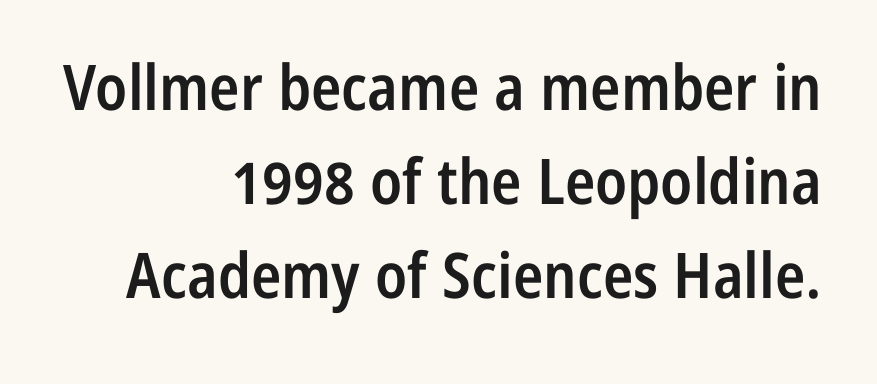
Q: Is the text bold? A: Semi-bold.
Q: Is the text italic (slanted)? A: No, it is upright.
Q: Is the typeface a serif or a sans-serif typeface? A: Sans-serif.
Q: Is the text underlined? A: No.
Q: How is the paragraph aligned? A: Right-aligned.
Q: Is the spacing between letters normal or unusually wide? A: Normal.
Q: Is the spacing between lines tight, normal or loose? A: Normal.
Q: Width (condensed, normal, or wide)? A: Condensed.
Q: Stroke contrast? A: Low.
Q: x-height? A: Medium.
Q: Monospaced? A: No.
